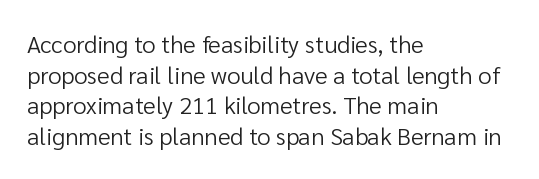
{"italic": "no", "bold": "no", "underline": "no", "align": "left", "line_spacing": "normal", "line_spacing_ratio": 1.28, "letter_spacing": "normal", "letter_spacing_em": 0.0, "glyph_px": 24}
